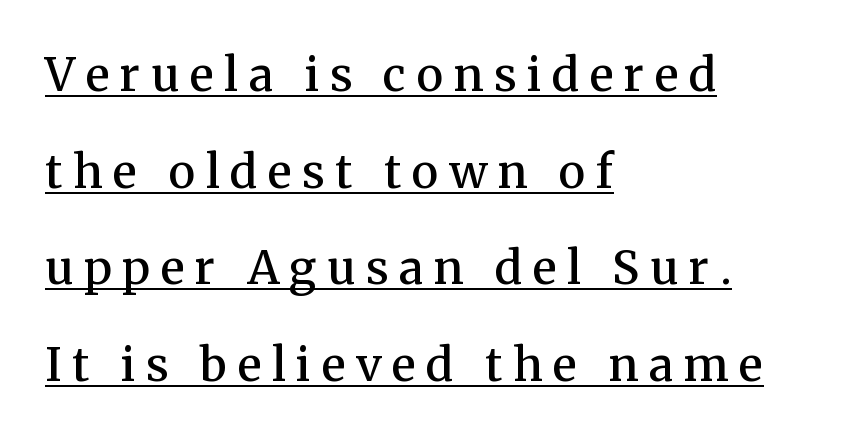
Q: Is the text bold? A: Semi-bold.
Q: Is the text italic (slanted)? A: No, it is upright.
Q: Is the typeface a serif or a sans-serif typeface? A: Serif.
Q: Is the text underlined? A: Yes.
Q: How is the paragraph aligned? A: Left-aligned.
Q: Is the spacing between letters normal or unusually wide? A: Unusually wide.
Q: Is the spacing between lines tight, normal or loose? A: Loose.
Q: Width (condensed, normal, or wide)? A: Normal.
Q: Stroke contrast? A: Medium.
Q: x-height? A: Medium.
Q: Monospaced? A: No.
